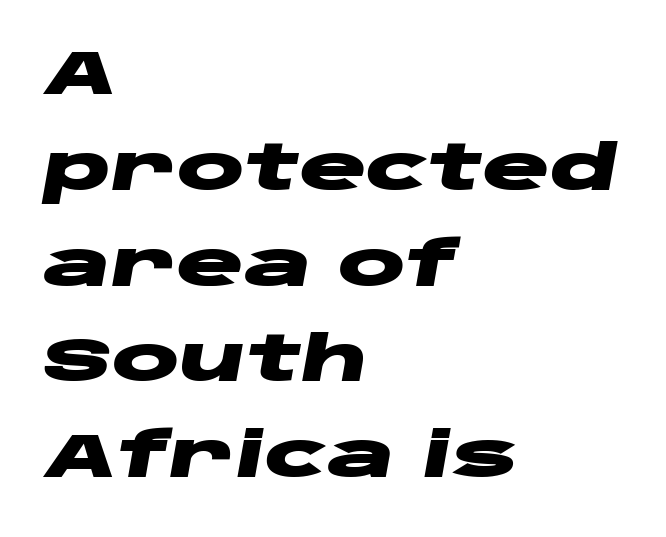
{"italic": "yes", "lean": "right", "slant_degrees": 10, "bold": "yes", "weight": "heavy", "width": "wide", "stroke_contrast": "low", "x_height": "large", "monospaced": "no", "underline": "no", "align": "left", "line_spacing": "normal", "line_spacing_ratio": 1.52, "letter_spacing": "normal", "letter_spacing_em": 0.0, "glyph_px": 63}
